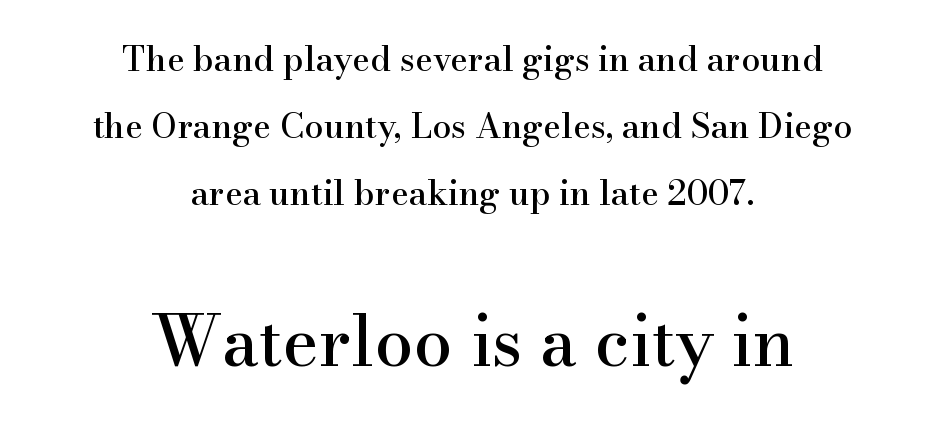
The image shows 69 px serif type, upright; set centered, loose line spacing (1.97x), normal letter spacing, not underlined; the second (bottom) block is 2.03x larger; high stroke contrast and a small x-height.
